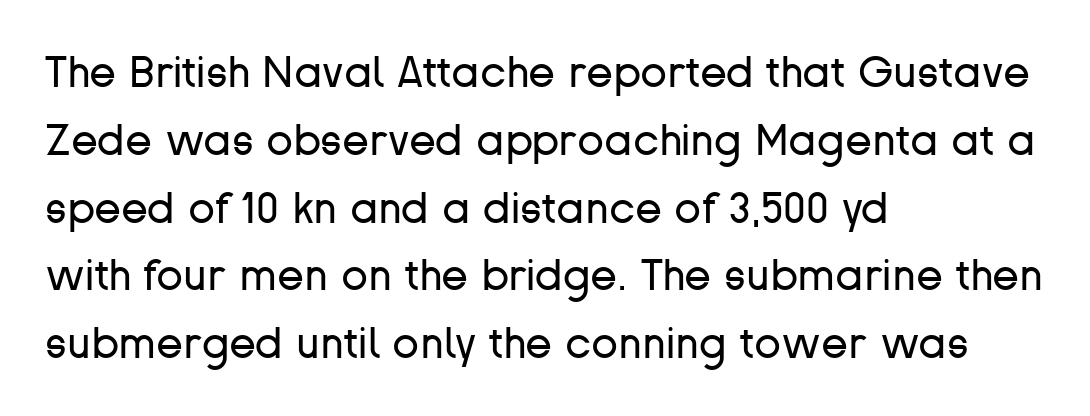
{"serif": "no", "italic": "no", "bold": "no", "weight": "regular", "width": "normal", "stroke_contrast": "low", "x_height": "medium", "monospaced": "no", "underline": "no", "align": "left", "line_spacing": "normal", "line_spacing_ratio": 1.54, "letter_spacing": "normal", "letter_spacing_em": 0.0, "glyph_px": 44}
